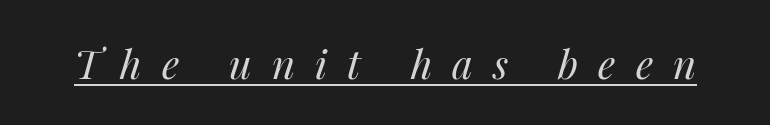
The image shows 40 px regular-weight type, italic (leaning right); set unusually wide letter spacing (+0.5 em), underlined; medium stroke contrast and a medium x-height.
